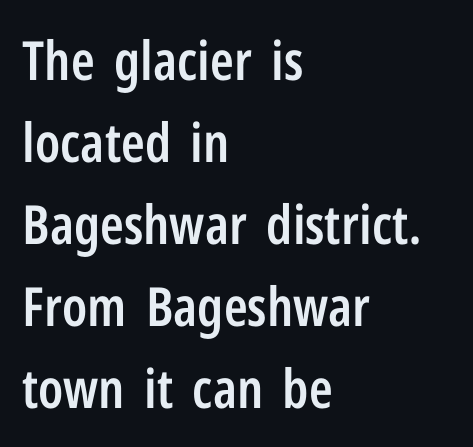
The image shows 54 px semibold, condensed sans-serif type, upright; set left-aligned, normal line spacing (1.52x), normal letter spacing, not underlined; low stroke contrast and a medium x-height.
